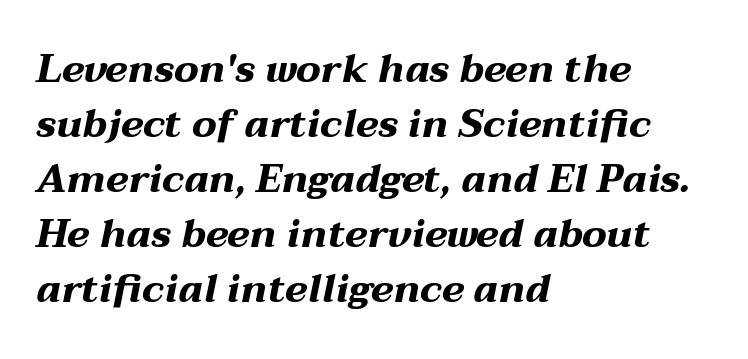
The space beneath each line is pristine and unruled. Standard letterfit; no display-style spreading of the glyphs. Does the copy run flush right? No — it runs flush left. This sample has the flowing, uneven cadence of proportional lettering. Italic? Definitely — the glyphs are oblique.
